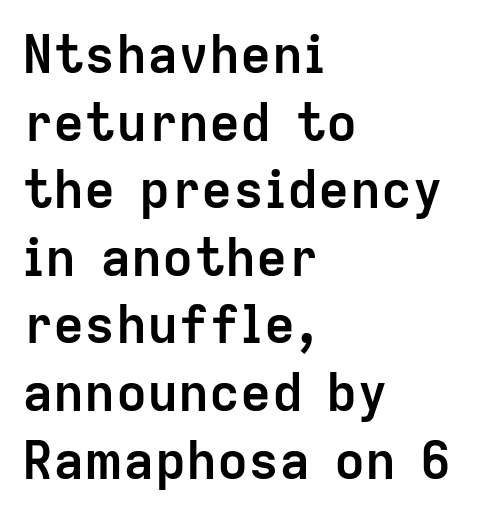
The letters advance in unequal steps, a hallmark of proportional type. Honestly, there is no underline to notice here at all. Vertical spacing — default. Strong, thick strokes mark this as bold type. Quick note: not italic, upright.
